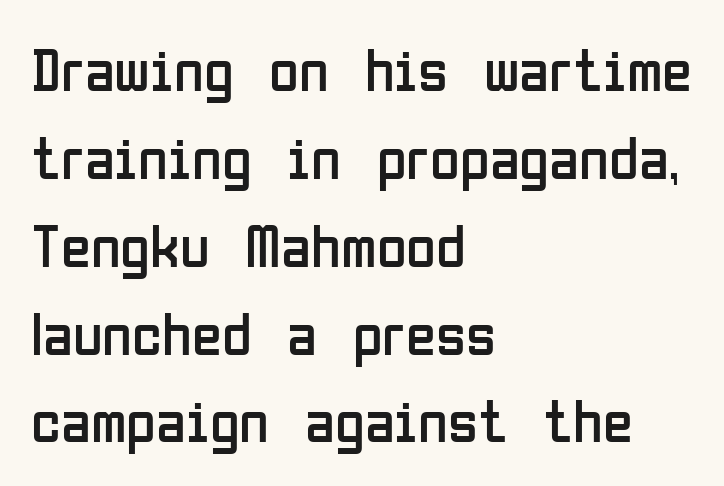
The lettering stays uniformly vertical, giving the passage a roman look. A student would call this left alignment; a typographer would say flush left, rag right. Tracking here is standard; glyphs follow each other at the usual distance. This is not heavy type; no bold has been used. Underlining? Definitely not there.
